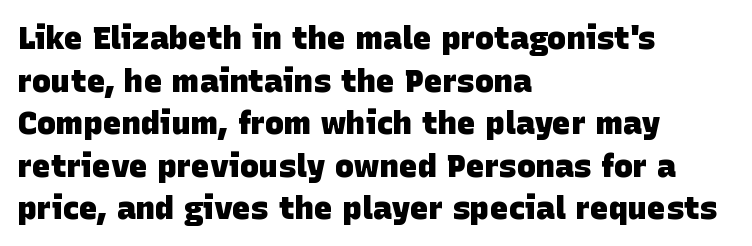
Q: Is the text bold? A: Yes.
Q: Is the typeface a serif or a sans-serif typeface? A: Sans-serif.
Q: Is the text underlined? A: No.
Q: How is the paragraph aligned? A: Left-aligned.
Q: Is the spacing between letters normal or unusually wide? A: Normal.
Q: Is the spacing between lines tight, normal or loose? A: Normal.
Q: Width (condensed, normal, or wide)? A: Normal.
Q: Stroke contrast? A: Low.
Q: x-height? A: Large.
Q: Monospaced? A: No.
